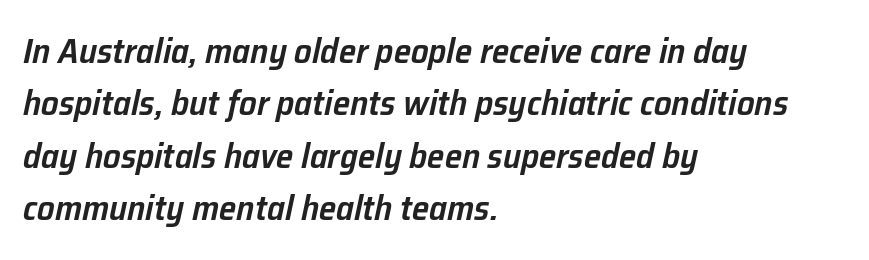
The image shows 35 px semibold type, italic (leaning right); set left-aligned, normal line spacing (1.5x), normal letter spacing, not underlined; low stroke contrast and a medium x-height.
